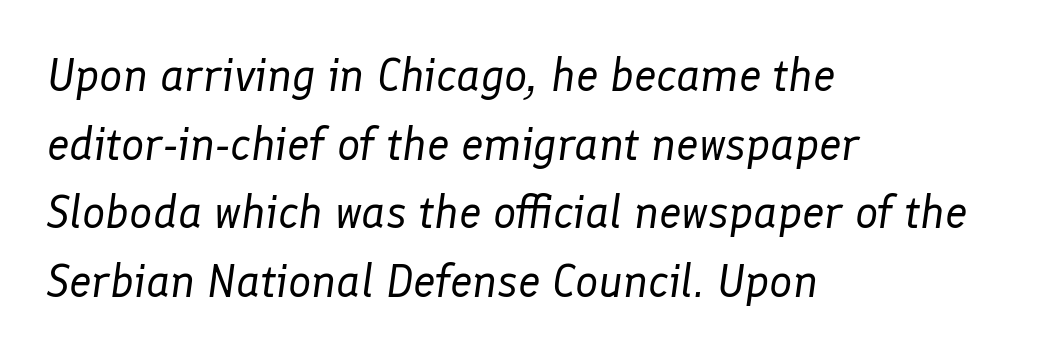
A bare baseline throughout the passage. Successive baselines arrive at the customary interval. Here the designer chose a conventional face with non-uniform glyph widths. Between one letter and the next there's only the usual sliver of space.
